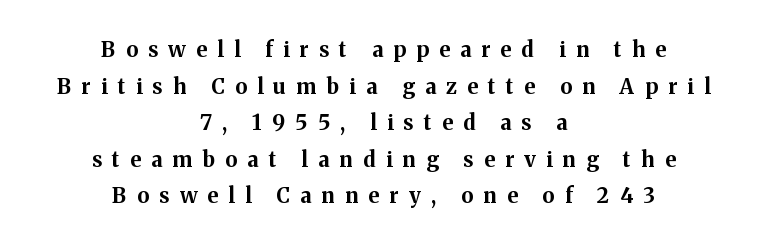
This rendering uses center alignment, leaving both contours irregular but symmetric. This sample uses expanded letter spacing, leaving extra air between glyphs. Students, this is bold: see how much ink each stroke carries. Unlike italic type, these characters show no tilt at all. Descenders are the only things crossing below the line.
